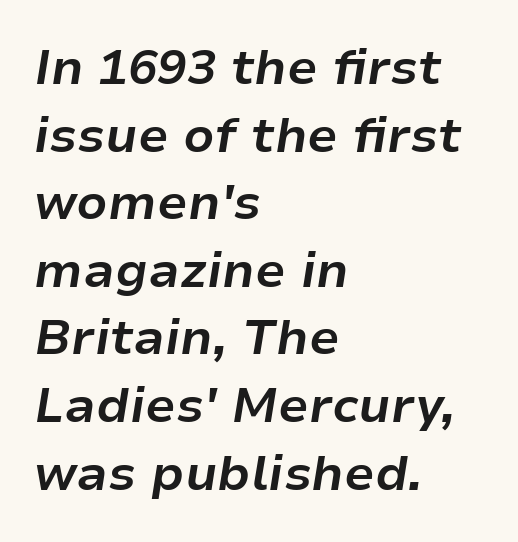
Q: Is the text bold? A: Yes.
Q: Is the text italic (slanted)? A: Yes, it leans right by about 9 degrees.
Q: Is the text underlined? A: No.
Q: How is the paragraph aligned? A: Left-aligned.
Q: Is the spacing between letters normal or unusually wide? A: Normal.
Q: Is the spacing between lines tight, normal or loose? A: Normal.
Q: Width (condensed, normal, or wide)? A: Normal.
Q: Stroke contrast? A: Low.
Q: x-height? A: Medium.
Q: Monospaced? A: No.
